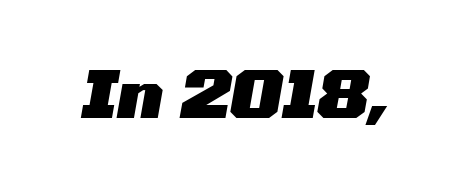
Q: Is the text bold? A: Yes.
Q: Is the text italic (slanted)? A: Yes, it leans right by about 10 degrees.
Q: Is the text underlined? A: No.
Q: Is the spacing between letters normal or unusually wide? A: Normal.
Q: Width (condensed, normal, or wide)? A: Wide.
Q: Stroke contrast? A: Medium.
Q: x-height? A: Medium.
Q: Monospaced? A: No.
